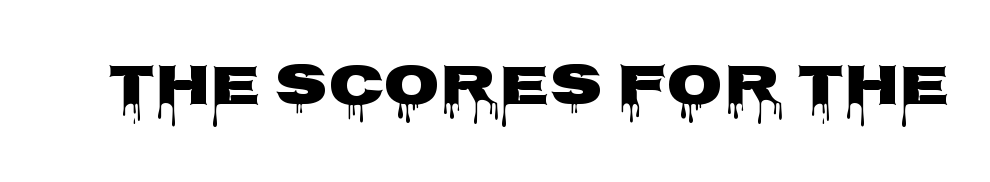
The image shows 58 px wide sans-serif type, upright; set normal letter spacing, not underlined; low stroke contrast and a large x-height.
